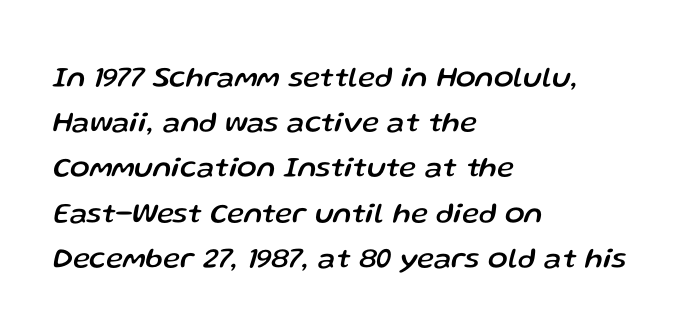
Q: Is the text italic (slanted)? A: Yes, it leans right by about 13 degrees.
Q: Is the text underlined? A: No.
Q: How is the paragraph aligned? A: Left-aligned.
Q: Is the spacing between letters normal or unusually wide? A: Normal.
Q: Is the spacing between lines tight, normal or loose? A: Normal.
Q: Width (condensed, normal, or wide)? A: Normal.
Q: Stroke contrast? A: Low.
Q: x-height? A: Medium.
Q: Monospaced? A: No.
